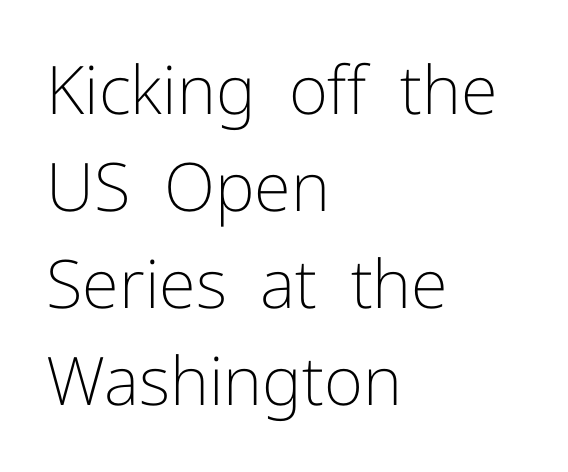
The image shows 67 px light sans-serif type, upright; set left-aligned, normal line spacing (1.45x), normal letter spacing, not underlined; low stroke contrast and a medium x-height.
